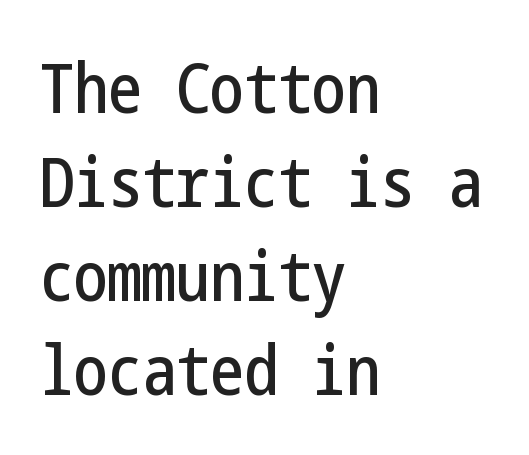
Q: Is the text italic (slanted)? A: No, it is upright.
Q: Is the typeface a serif or a sans-serif typeface? A: Sans-serif.
Q: Is the text underlined? A: No.
Q: How is the paragraph aligned? A: Left-aligned.
Q: Is the spacing between letters normal or unusually wide? A: Normal.
Q: Is the spacing between lines tight, normal or loose? A: Normal.
Q: Width (condensed, normal, or wide)? A: Condensed.
Q: Stroke contrast? A: Low.
Q: x-height? A: Medium.
